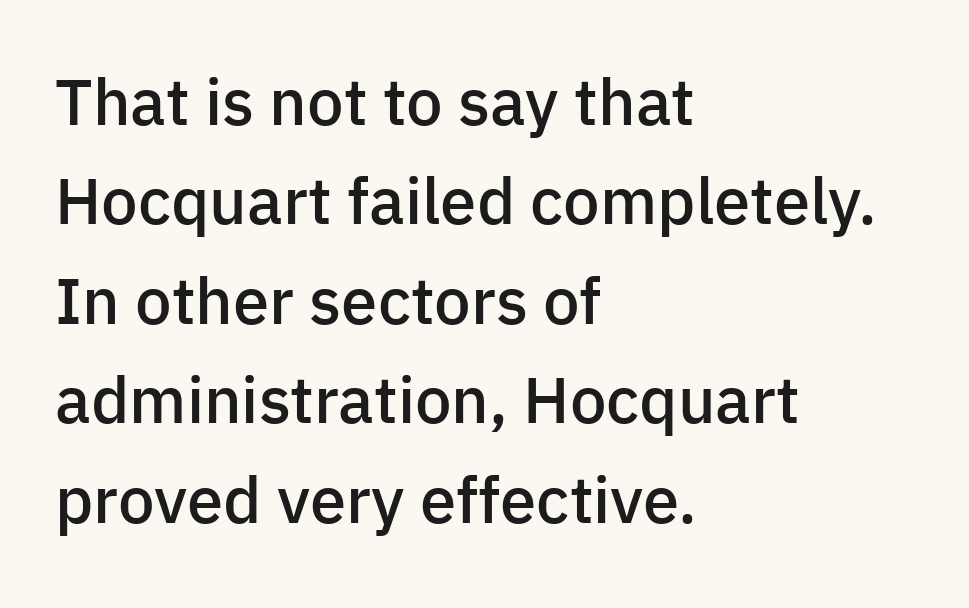
Q: Is the text bold? A: Semi-bold.
Q: Is the text italic (slanted)? A: No, it is upright.
Q: Is the typeface a serif or a sans-serif typeface? A: Sans-serif.
Q: Is the text underlined? A: No.
Q: How is the paragraph aligned? A: Left-aligned.
Q: Is the spacing between letters normal or unusually wide? A: Normal.
Q: Is the spacing between lines tight, normal or loose? A: Normal.
Q: Width (condensed, normal, or wide)? A: Normal.
Q: Stroke contrast? A: Low.
Q: x-height? A: Medium.
Q: Monospaced? A: No.
